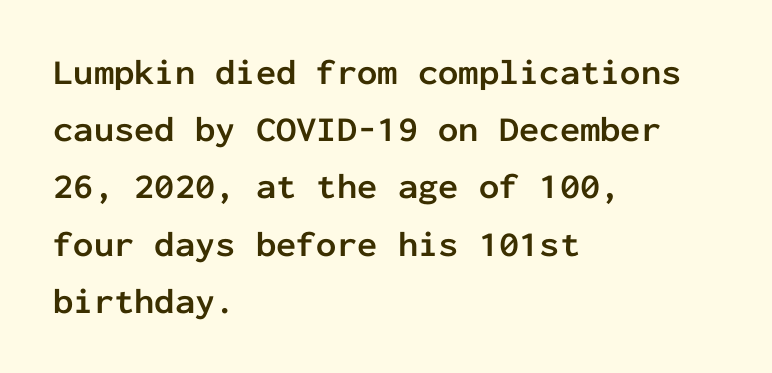
{"serif": "no", "italic": "no", "bold": "yes", "weight": "semibold", "width": "normal", "stroke_contrast": "low", "x_height": "medium", "monospaced": "yes", "underline": "no", "align": "left", "line_spacing": "normal", "line_spacing_ratio": 1.59, "letter_spacing": "normal", "letter_spacing_em": 0.0, "glyph_px": 36}
